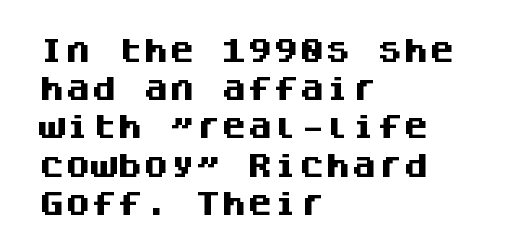
Q: Is the text bold? A: Yes.
Q: Is the text italic (slanted)? A: No, it is upright.
Q: Is the text underlined? A: No.
Q: How is the paragraph aligned? A: Left-aligned.
Q: Is the spacing between letters normal or unusually wide? A: Normal.
Q: Is the spacing between lines tight, normal or loose? A: Normal.
